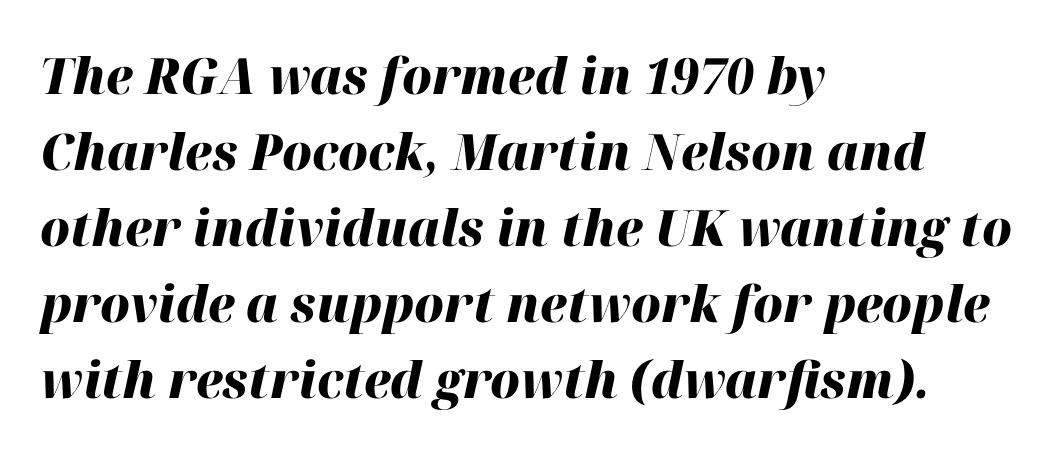
Pretty heavy lettering here — definitely bold. Rendered with sloped, italic letterforms. Bare-footed words on every line. One-word summary of the alignment: left.
